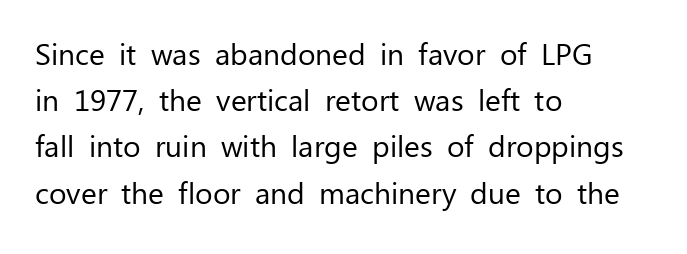
Q: Is the text bold? A: No.
Q: Is the text italic (slanted)? A: No, it is upright.
Q: Is the typeface a serif or a sans-serif typeface? A: Sans-serif.
Q: Is the text underlined? A: No.
Q: How is the paragraph aligned? A: Left-aligned.
Q: Is the spacing between letters normal or unusually wide? A: Normal.
Q: Is the spacing between lines tight, normal or loose? A: Normal.
Q: Width (condensed, normal, or wide)? A: Normal.
Q: Stroke contrast? A: Low.
Q: x-height? A: Medium.
Q: Monospaced? A: No.
